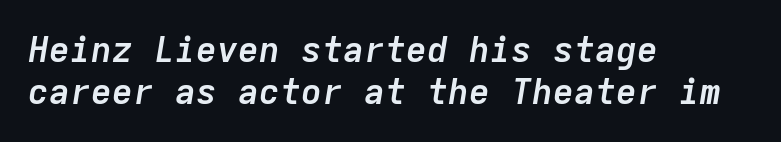
The strokes are fattened all the way to bold. Glance below the letters and you will spot only blank space. Note the uniform advance width — an 'i' takes as much space as an 'm'. Every character sits at an angle, as italics do. Every row of glyphs begins at an identical x-position on the left.
